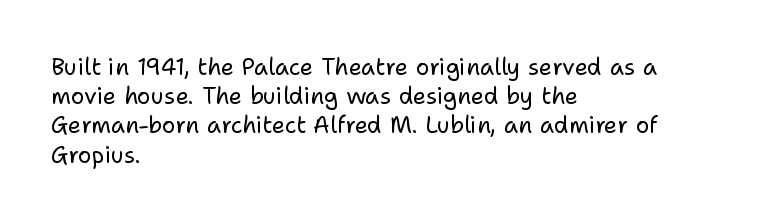
Nothing unusual about the tracking: characters are spaced as the font intends. Caption: multi-line text, flush left, ragged right. How would I describe the line gaps? Plain and ordinary. Unbolded letterforms with no extra heft.
